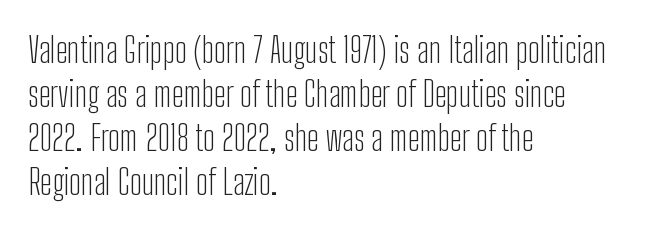
The typesetting does not lean heavy: it is not bold. Underline: absent. Baseline-to-baseline distance is the conventional proportion of letter height. Observe the ordinary spacing: letters are neighbours, not strangers. Quick note: not italic, upright. The letters advance in unequal steps, a hallmark of proportional type.
